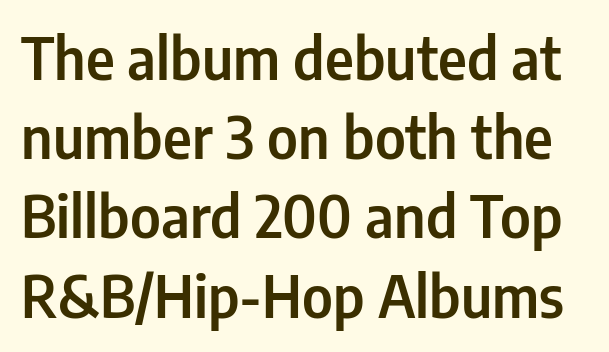
{"serif": "no", "italic": "no", "width": "condensed", "stroke_contrast": "low", "x_height": "medium", "monospaced": "no", "underline": "no", "line_spacing": "normal", "line_spacing_ratio": 1.39, "letter_spacing": "normal", "letter_spacing_em": 0.0, "glyph_px": 57}
